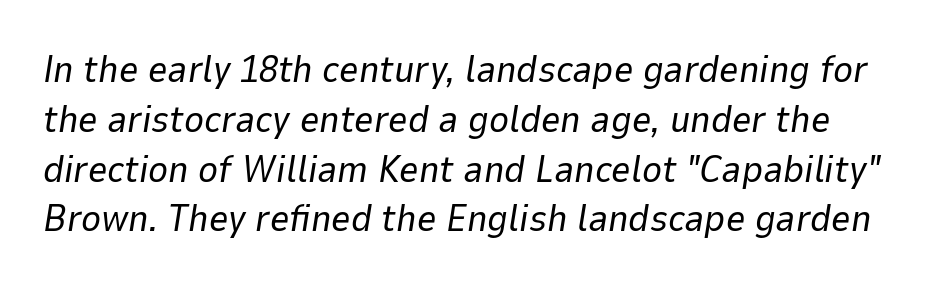
The image shows 38 px regular-weight type, italic (leaning right); set normal line spacing (1.31x), normal letter spacing, not underlined; low stroke contrast and a medium x-height.
